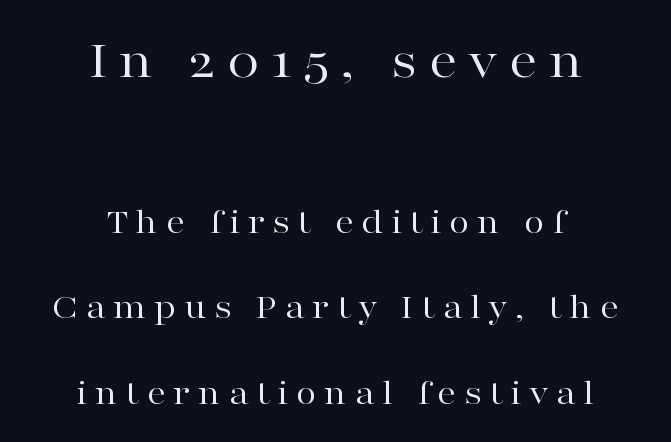
{"serif": "yes", "italic": "no", "bold": "no", "weight": "regular", "width": "wide", "stroke_contrast": "high", "x_height": "medium", "monospaced": "no", "underline": "no", "align": "center", "line_spacing": "loose", "line_spacing_ratio": 2.24, "larger_block": "first", "size_ratio": 1.5, "glyph_px": 57}
